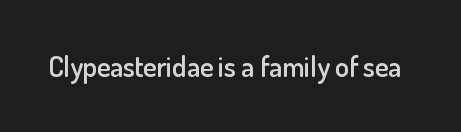
{"serif": "no", "italic": "no", "bold": "semi", "weight": "semibold", "width": "normal", "stroke_contrast": "low", "x_height": "small", "monospaced": "no", "underline": "no", "letter_spacing": "normal", "letter_spacing_em": 0.0, "glyph_px": 28}
